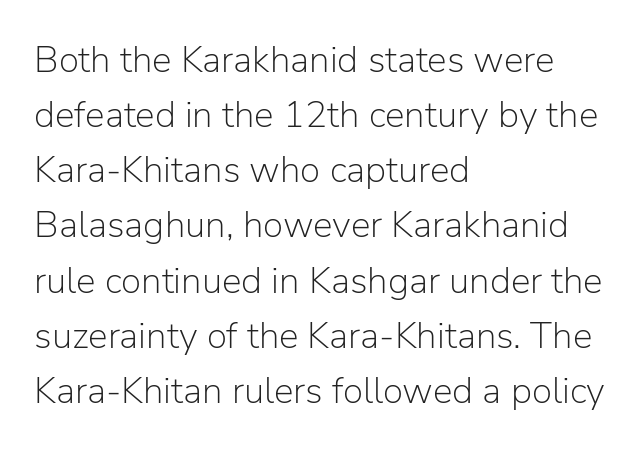
The image shows 37 px light sans-serif type, upright; set left-aligned, normal line spacing (1.49x), normal letter spacing, not underlined; low stroke contrast and a medium x-height.
